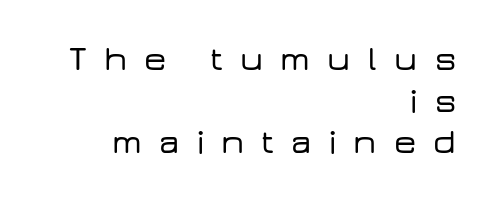
The image shows 35 px wide sans-serif type, upright; set right-aligned, line spacing 1.19x, unusually wide letter spacing (+0.49 em), not underlined; low stroke contrast and a medium x-height.
